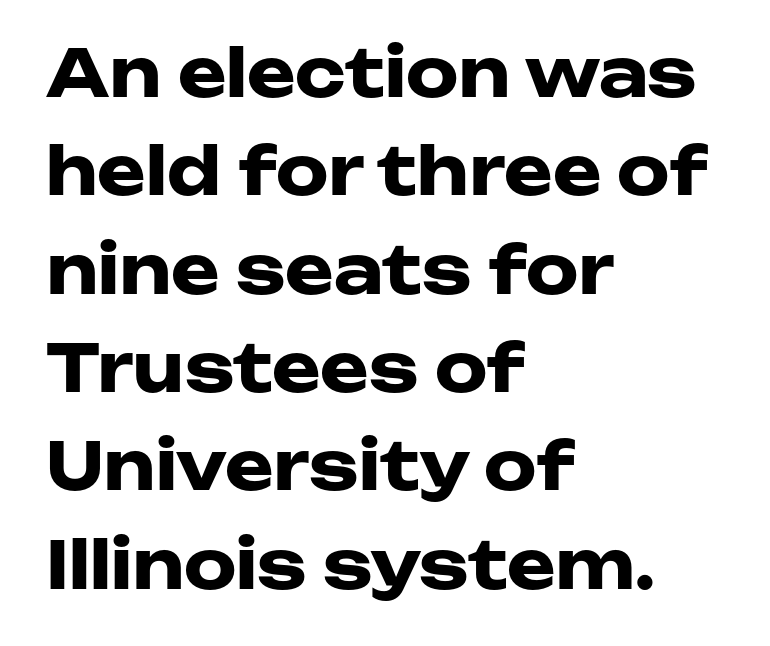
{"serif": "no", "italic": "no", "bold": "yes", "weight": "heavy", "width": "wide", "stroke_contrast": "low", "x_height": "medium", "monospaced": "no", "underline": "no", "align": "left", "line_spacing": "normal", "line_spacing_ratio": 1.49, "letter_spacing": "normal", "letter_spacing_em": 0.0, "glyph_px": 66}
